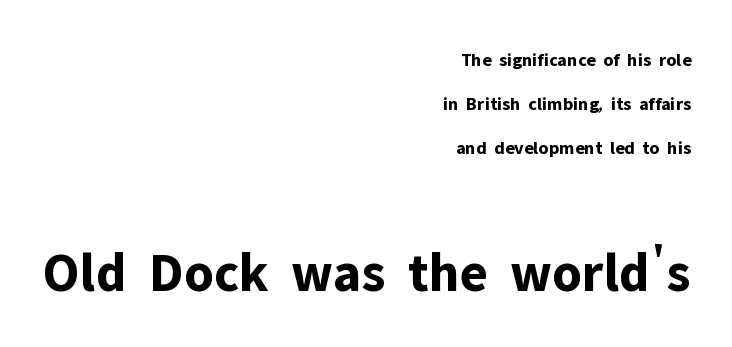
Vertical strokes here are truly vertical. Note the varied advance widths — an 'i' is clearly narrower than an 'm'. This sample uses plain, unmodified letter spacing. What's the leading like? Stretched, with rows far apart.
